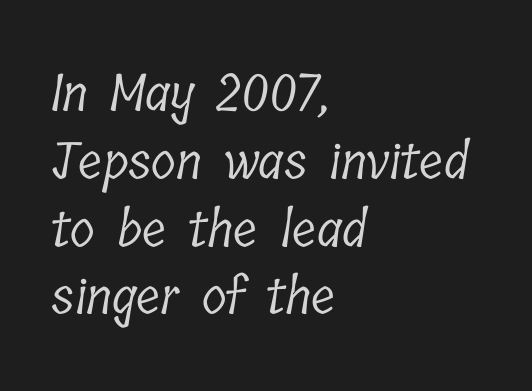
Q: Is the text bold? A: No.
Q: Is the typeface a serif or a sans-serif typeface? A: Serif.
Q: Is the text underlined? A: No.
Q: How is the paragraph aligned? A: Left-aligned.
Q: Is the spacing between letters normal or unusually wide? A: Normal.
Q: Is the spacing between lines tight, normal or loose? A: Normal.
Q: Width (condensed, normal, or wide)? A: Condensed.
Q: Stroke contrast? A: Low.
Q: x-height? A: Medium.
Q: Monospaced? A: No.
